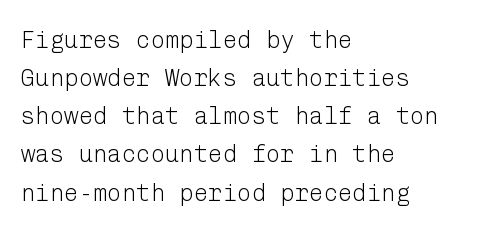
{"italic": "no", "bold": "no", "underline": "no", "align": "left", "line_spacing": "normal", "line_spacing_ratio": 1.59, "letter_spacing": "normal", "letter_spacing_em": 0.0, "glyph_px": 24}
